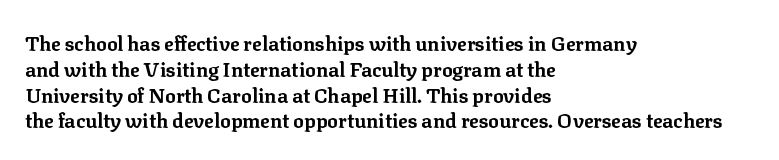
A typesetter would call this zero additional tracking. A classic flush-left, rag-right setting is used for this passage. The letters stand upright; this is a roman face. The glyphs are unaccompanied by any horizontal stroke below them. Line spacing here is normal.
